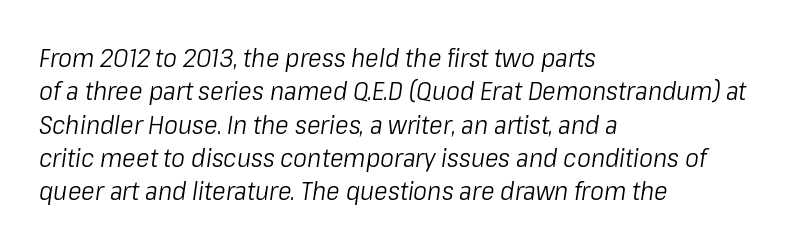
{"italic": "yes", "lean": "right", "slant_degrees": 8, "bold": "no", "underline": "no", "align": "left", "line_spacing": "normal", "line_spacing_ratio": 1.28, "letter_spacing": "normal", "letter_spacing_em": 0.0, "glyph_px": 26}
